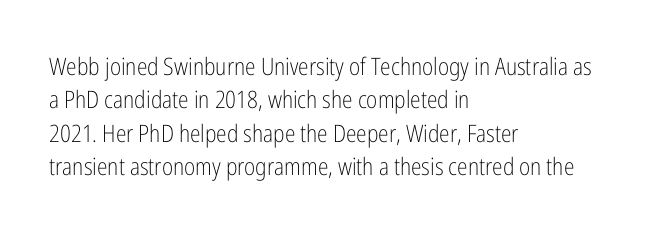
{"italic": "no", "bold": "no", "underline": "no", "align": "left", "line_spacing": "normal", "line_spacing_ratio": 1.39, "letter_spacing": "normal", "letter_spacing_em": 0.0, "glyph_px": 24}
